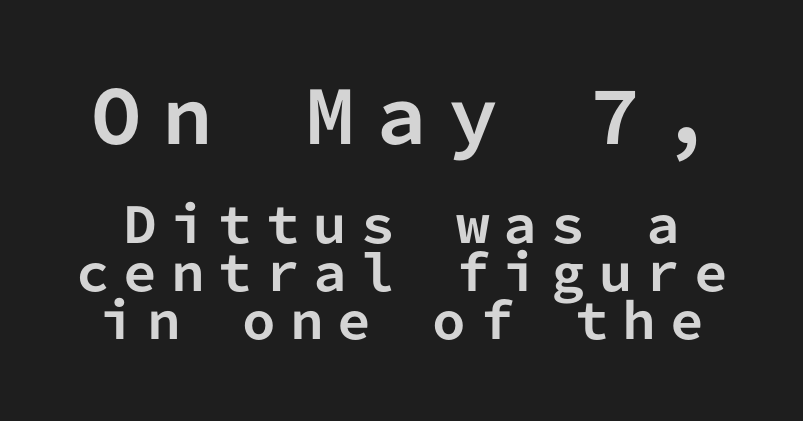
{"serif": "no", "italic": "no", "bold": "yes", "weight": "bold", "width": "normal", "stroke_contrast": "low", "x_height": "medium", "monospaced": "yes", "underline": "no", "line_spacing": "tight", "line_spacing_ratio": 1.0, "letter_spacing": "wide", "letter_spacing_em": 0.29, "larger_block": "first", "size_ratio": 1.5, "glyph_px": 72}
